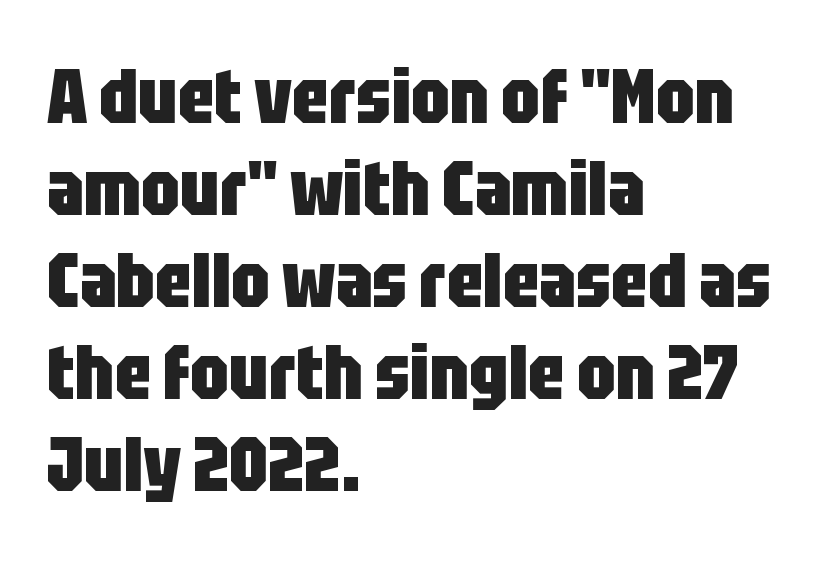
Q: Is the text bold? A: Yes.
Q: Is the text italic (slanted)? A: No, it is upright.
Q: Is the typeface a serif or a sans-serif typeface? A: Sans-serif.
Q: Is the text underlined? A: No.
Q: How is the paragraph aligned? A: Left-aligned.
Q: Is the spacing between letters normal or unusually wide? A: Normal.
Q: Width (condensed, normal, or wide)? A: Condensed.
Q: Stroke contrast? A: Low.
Q: x-height? A: Large.
Q: Monospaced? A: No.
